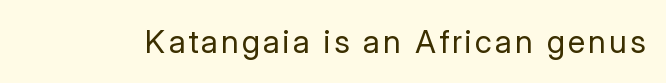
Is the type heavy? It reads as light-to-regular instead. The type family on display is of the sans-serif kind. Spacing verdict: proportional, widths tailored to each character. In terms of posture, this sample is upright. Type without underlining.
